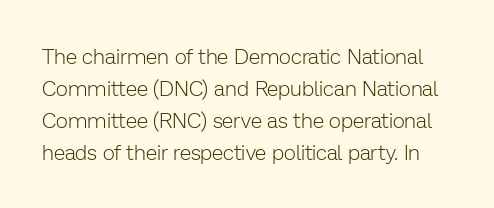
{"italic": "no", "bold": "no", "underline": "no", "line_spacing": "normal", "line_spacing_ratio": 1.53, "letter_spacing": "normal", "letter_spacing_em": 0.0, "glyph_px": 21}
